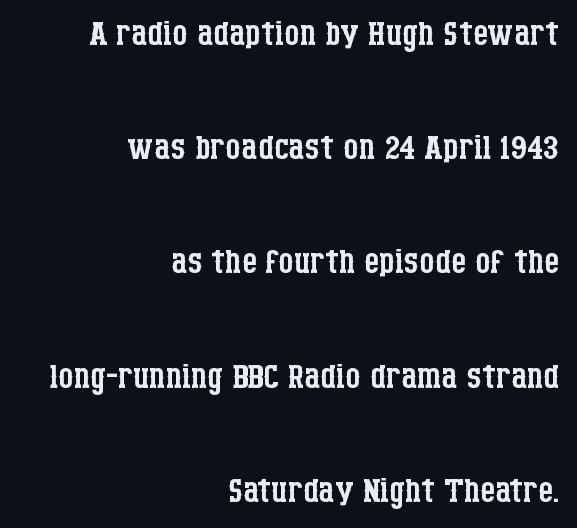
Q: Is the text bold? A: No.
Q: Is the text italic (slanted)? A: No, it is upright.
Q: Is the typeface a serif or a sans-serif typeface? A: Serif.
Q: Is the text underlined? A: No.
Q: How is the paragraph aligned? A: Right-aligned.
Q: Is the spacing between letters normal or unusually wide? A: Normal.
Q: Is the spacing between lines tight, normal or loose? A: Loose.
Q: Width (condensed, normal, or wide)? A: Condensed.
Q: Stroke contrast? A: Low.
Q: x-height? A: Large.
Q: Monospaced? A: No.
